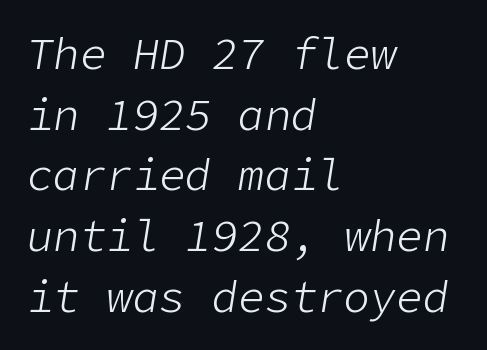
The image shows 44 px light type, italic (leaning right); set left-aligned, normal line spacing (1.38x), normal letter spacing, not underlined; low stroke contrast and a medium x-height.
